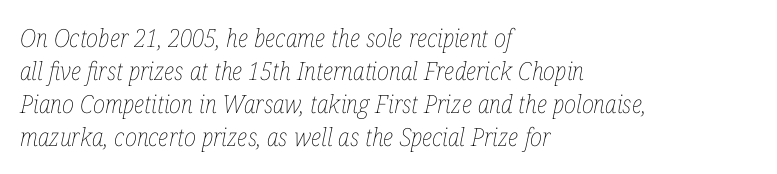
Q: Is the text bold? A: No.
Q: Is the text italic (slanted)? A: Yes, it leans right by about 12 degrees.
Q: Is the text underlined? A: No.
Q: How is the paragraph aligned? A: Left-aligned.
Q: Is the spacing between letters normal or unusually wide? A: Normal.
Q: Is the spacing between lines tight, normal or loose? A: Normal.
